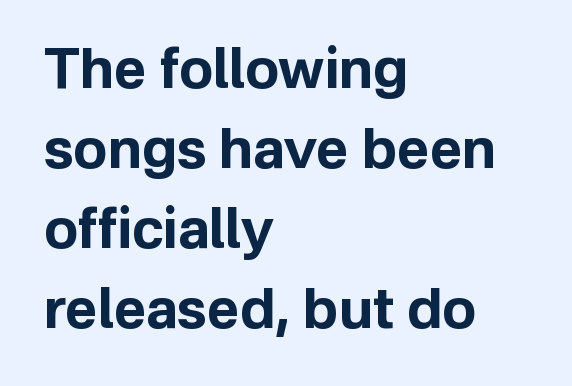
The image shows 56 px bold sans-serif type, upright; set left-aligned, normal line spacing (1.43x), normal letter spacing, not underlined; low stroke contrast and a medium x-height.
